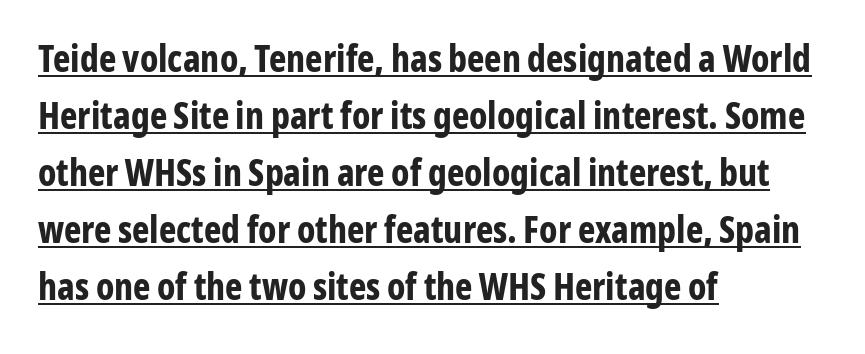
{"serif": "no", "italic": "no", "bold": "yes", "weight": "bold", "width": "condensed", "stroke_contrast": "low", "x_height": "medium", "monospaced": "no", "underline": "yes", "align": "left", "line_spacing": "normal", "line_spacing_ratio": 1.54, "letter_spacing": "normal", "letter_spacing_em": 0.0, "glyph_px": 37}
